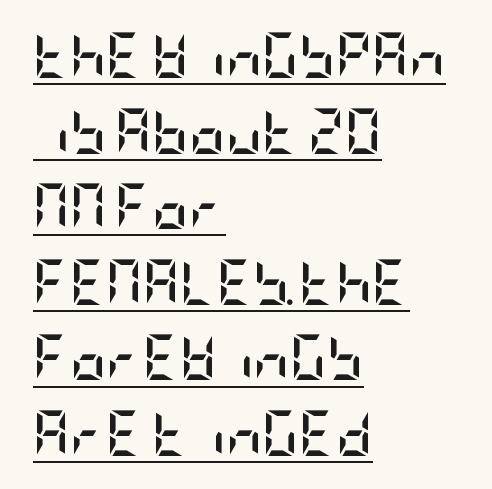
The image shows 45 px semibold, condensed sans-serif type, upright; set left-aligned, normal line spacing (1.68x), normal letter spacing, underlined; low stroke contrast and a large x-height.
